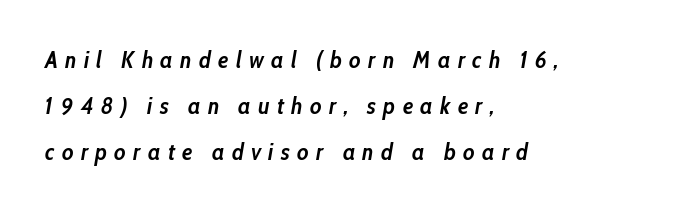
A dark, heavy texture on the line: the type is bold. The passage shown leans; its letterforms are oblique. The space directly below the letters is spotless. A typesetter would call this leading open, well beyond the default. Casual observation: everything's shoved over to the left. Loose tracking; the words dissolve into strings of separated letters.
